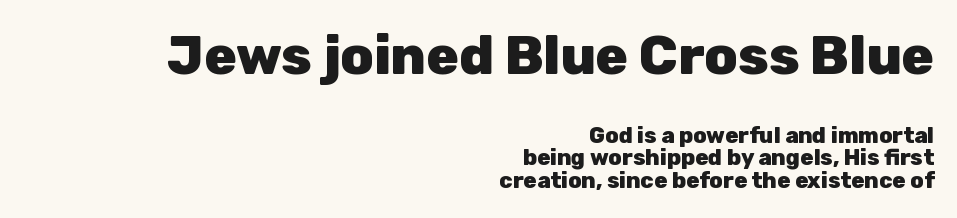
Q: Is the text bold? A: Yes.
Q: Is the text italic (slanted)? A: No, it is upright.
Q: Is the typeface a serif or a sans-serif typeface? A: Sans-serif.
Q: Is the text underlined? A: No.
Q: How is the paragraph aligned? A: Right-aligned.
Q: Is the spacing between letters normal or unusually wide? A: Normal.
Q: Is the spacing between lines tight, normal or loose? A: Tight.
Q: Which block of text is set in a larger size, the first (top) or the second (bottom)? A: The first (top) one.
Q: Width (condensed, normal, or wide)? A: Normal.
Q: Stroke contrast? A: Low.
Q: x-height? A: Medium.
Q: Monospaced? A: No.
